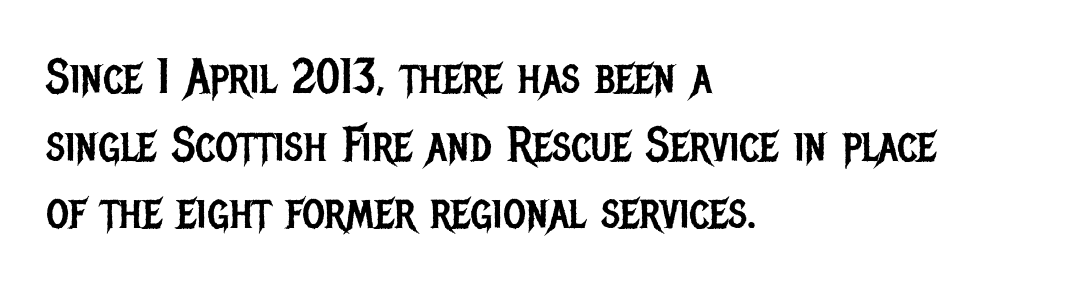
The image shows 49 px regular-weight, condensed sans-serif type, upright; set left-aligned, normal line spacing (1.38x), normal letter spacing, not underlined; low stroke contrast and a large x-height.
